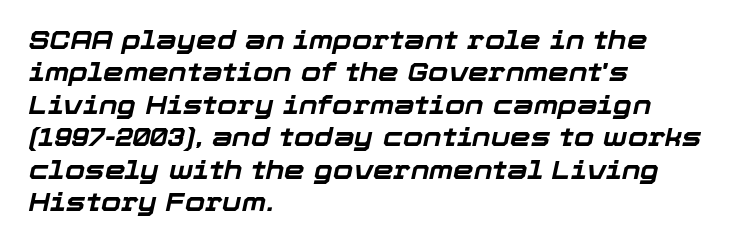
The image shows 26 px bold type, italic (leaning right); set left-aligned, normal line spacing (1.25x), normal letter spacing, not underlined.
